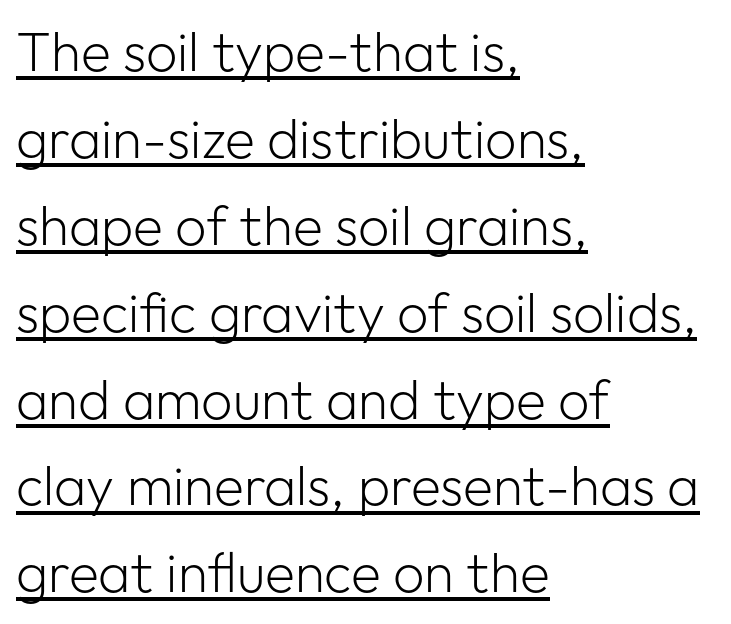
{"serif": "no", "italic": "no", "bold": "no", "weight": "light", "width": "normal", "stroke_contrast": "low", "x_height": "medium", "monospaced": "no", "underline": "yes", "align": "left", "line_spacing": "normal", "line_spacing_ratio": 1.58, "letter_spacing": "normal", "letter_spacing_em": 0.0, "glyph_px": 55}
